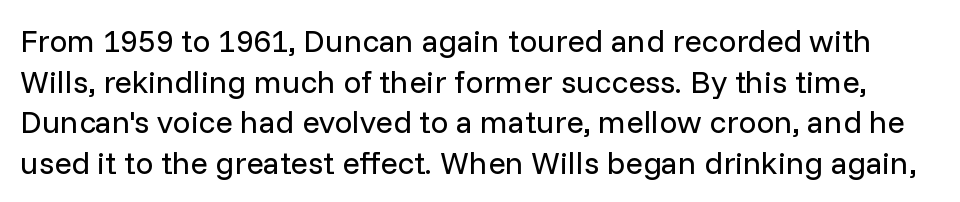
{"serif": "no", "italic": "no", "bold": "no", "weight": "regular", "width": "normal", "stroke_contrast": "low", "x_height": "medium", "monospaced": "no", "underline": "no", "line_spacing": "normal", "line_spacing_ratio": 1.27, "letter_spacing": "normal", "letter_spacing_em": 0.0, "glyph_px": 32}
